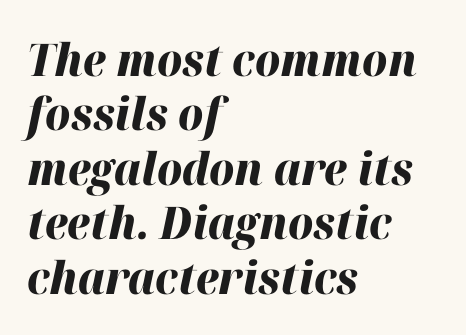
{"italic": "yes", "lean": "right", "slant_degrees": 12, "bold": "yes", "weight": "heavy", "width": "normal", "stroke_contrast": "high", "x_height": "medium", "monospaced": "no", "underline": "no", "align": "left", "line_spacing_ratio": 1.21, "letter_spacing": "normal", "letter_spacing_em": 0.0, "glyph_px": 45}
